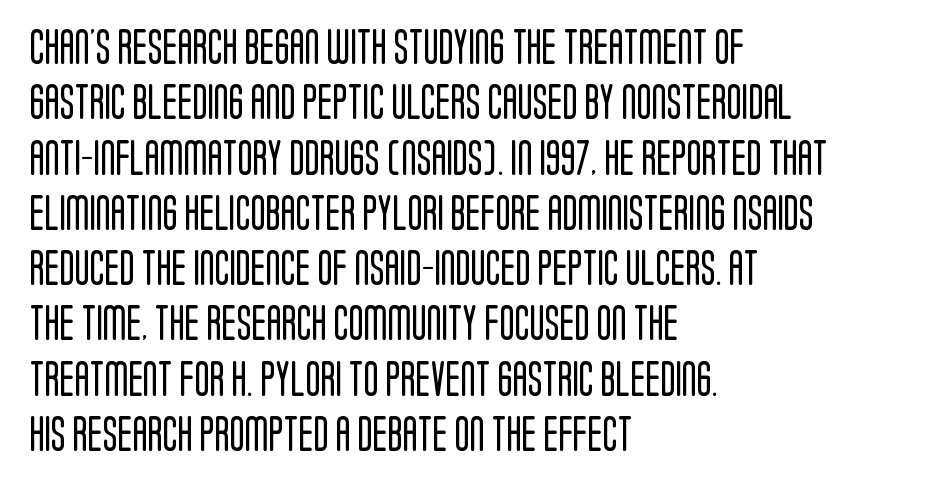
I'd call this a sans setting — the letters go barefoot. Underline: absent. The lines are quadded left. The typesetting does not lean heavy: it is not bold. In terms of letterspacing, this is plain default setting.
